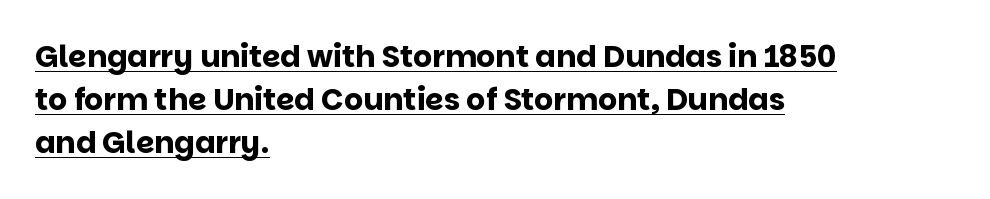
{"serif": "no", "italic": "no", "bold": "yes", "weight": "bold", "width": "normal", "stroke_contrast": "low", "x_height": "large", "monospaced": "no", "underline": "yes", "align": "left", "line_spacing": "normal", "line_spacing_ratio": 1.43, "letter_spacing": "normal", "letter_spacing_em": 0.0, "glyph_px": 30}
